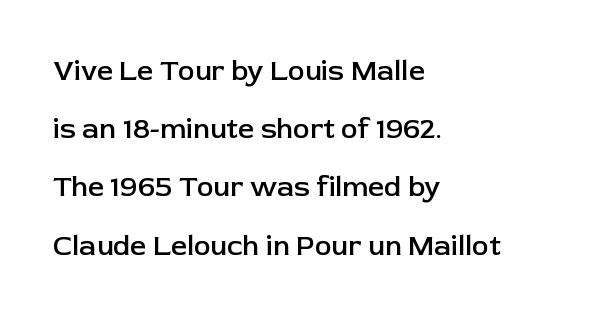
Baseline-to-baseline distance is far greater than the letter height. You could not count columns in this text — the font is proportionally spaced. The lettering stays uniformly vertical, giving the passage a roman look. A typesetter would call this zero additional tracking. This sample uses a sans-serif face. Each glyph is drawn with semibold strokes, heavier than normal yet not fully bold.
